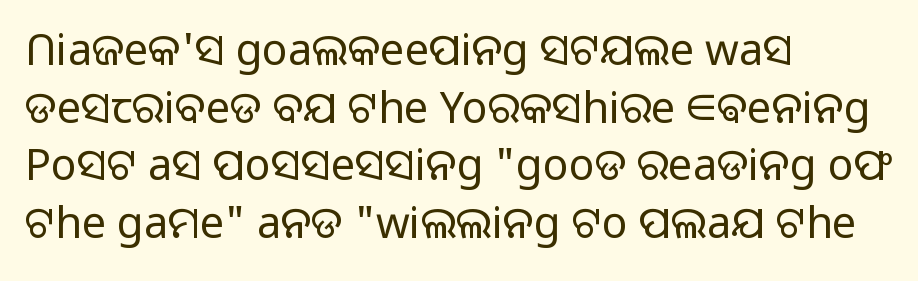
The image shows 43 px light sans-serif type, upright; set left-aligned, normal line spacing (1.34x), normal letter spacing, not underlined; low stroke contrast and a medium x-height.
